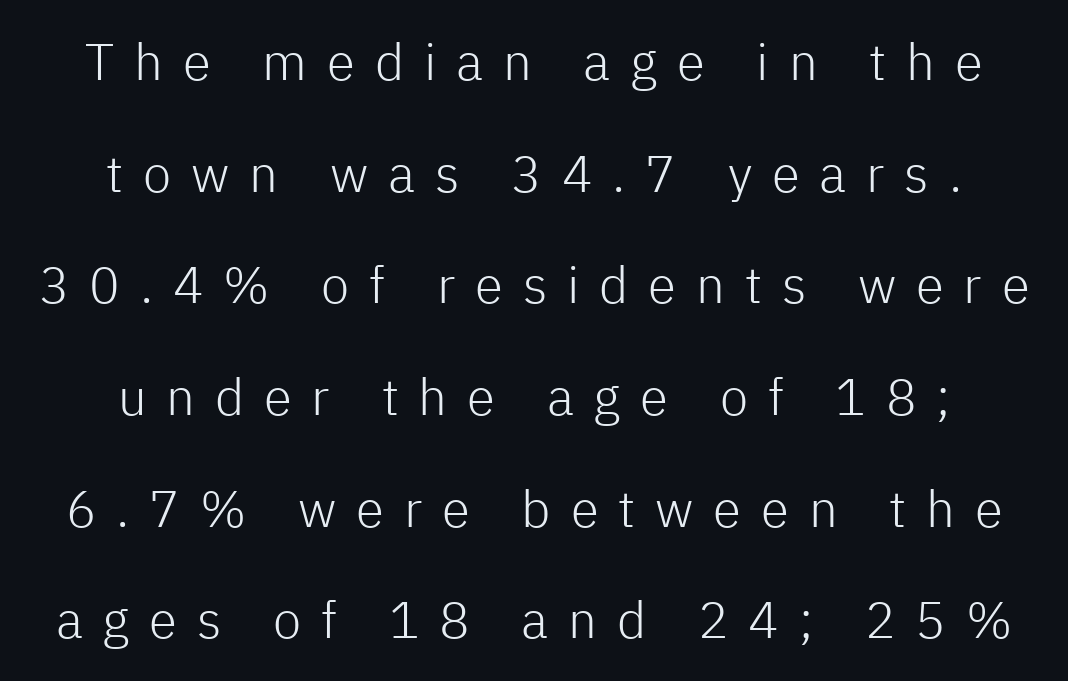
The image shows 51 px light sans-serif type, upright; set centered, loose line spacing (2.19x), unusually wide letter spacing (+0.39 em), not underlined; low stroke contrast and a medium x-height.
